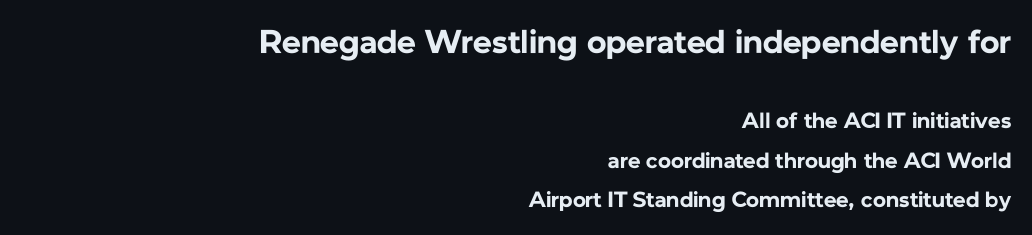
Q: Is the text bold? A: Yes.
Q: Is the text italic (slanted)? A: No, it is upright.
Q: Is the typeface a serif or a sans-serif typeface? A: Sans-serif.
Q: Is the text underlined? A: No.
Q: How is the paragraph aligned? A: Right-aligned.
Q: Is the spacing between letters normal or unusually wide? A: Normal.
Q: Which block of text is set in a larger size, the first (top) or the second (bottom)? A: The first (top) one.
Q: Width (condensed, normal, or wide)? A: Normal.
Q: Stroke contrast? A: Low.
Q: x-height? A: Medium.
Q: Monospaced? A: No.
